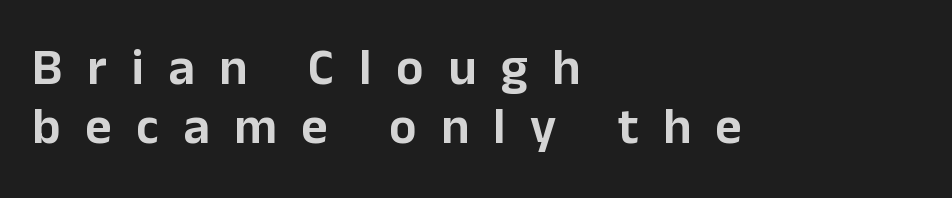
{"serif": "no", "italic": "no", "width": "normal", "stroke_contrast": "low", "x_height": "medium", "monospaced": "no", "underline": "no", "align": "left", "line_spacing_ratio": 1.16, "letter_spacing": "wide", "letter_spacing_em": 0.48, "glyph_px": 51}
